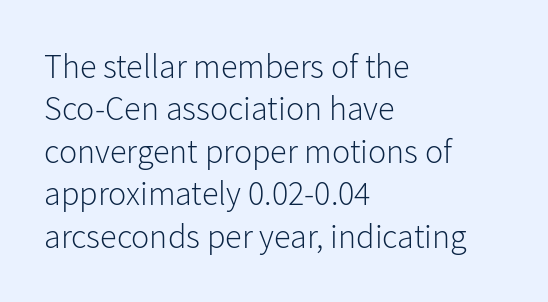
Type style note: lacks serifs. Posture: vertical. The face used here is proportionally spaced, like ordinary book or web type. The leading is moderate, giving the passage an even texture.
